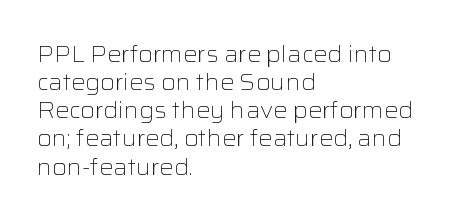
Q: Is the text bold? A: No.
Q: Is the text italic (slanted)? A: No, it is upright.
Q: Is the text underlined? A: No.
Q: How is the paragraph aligned? A: Left-aligned.
Q: Is the spacing between letters normal or unusually wide? A: Normal.
Q: Is the spacing between lines tight, normal or loose? A: Normal.
